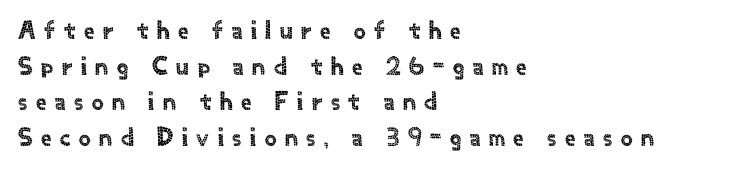
Compared with typical paragraphs, the rows here are spaced about the same. The typesetter chose a ragged-right arrangement here. The passage shown has open, widely tracked lettering throughout. Bare-footed words on every line. The letters stand straight up with perfectly vertical stems.
